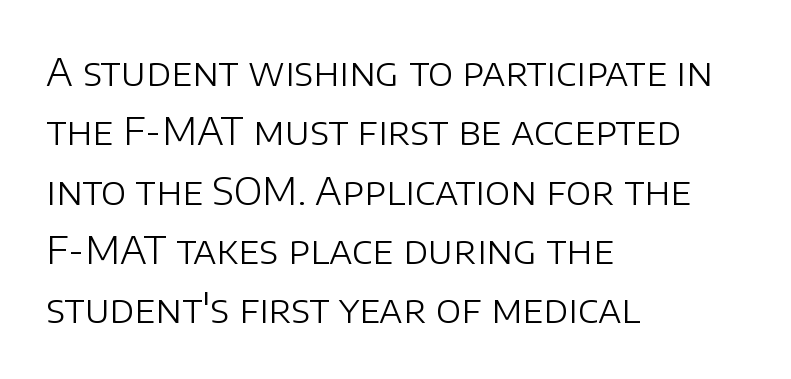
Q: Is the text bold? A: No.
Q: Is the text italic (slanted)? A: No, it is upright.
Q: Is the typeface a serif or a sans-serif typeface? A: Sans-serif.
Q: Is the text underlined? A: No.
Q: How is the paragraph aligned? A: Left-aligned.
Q: Is the spacing between letters normal or unusually wide? A: Normal.
Q: Is the spacing between lines tight, normal or loose? A: Normal.
Q: Width (condensed, normal, or wide)? A: Normal.
Q: Stroke contrast? A: Low.
Q: x-height? A: Large.
Q: Monospaced? A: No.
